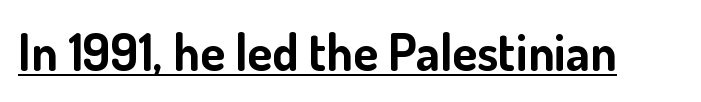
Q: Is the text bold? A: Yes.
Q: Is the text italic (slanted)? A: No, it is upright.
Q: Is the typeface a serif or a sans-serif typeface? A: Sans-serif.
Q: Is the text underlined? A: Yes.
Q: Is the spacing between letters normal or unusually wide? A: Normal.
Q: Width (condensed, normal, or wide)? A: Normal.
Q: Stroke contrast? A: Low.
Q: x-height? A: Small.
Q: Monospaced? A: No.
